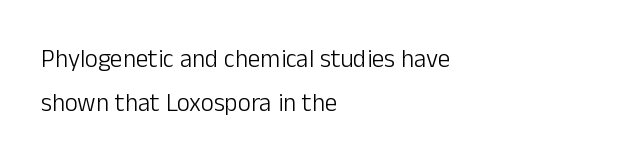
{"italic": "no", "bold": "no", "underline": "no", "align": "left", "line_spacing_ratio": 1.77, "letter_spacing": "normal", "letter_spacing_em": 0.0, "glyph_px": 25}
